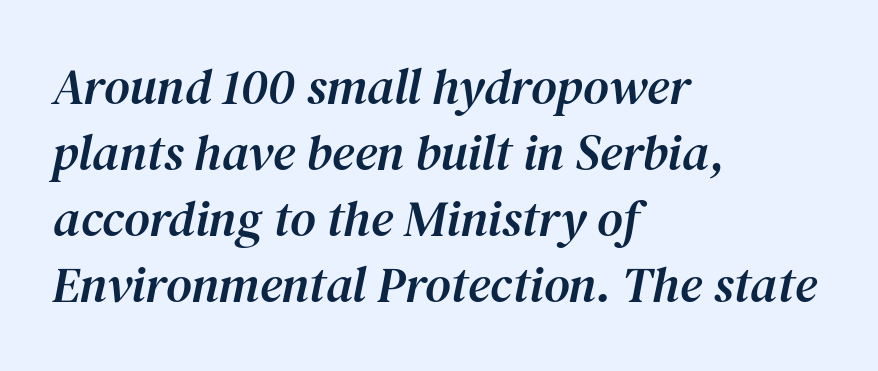
The string is rendered with underlining switched off. Is this a fixed-width face? No — the glyphs have proportional, varying widths. Font category for this specimen: serif. Students, observe: this is what conventionally led text looks like.
